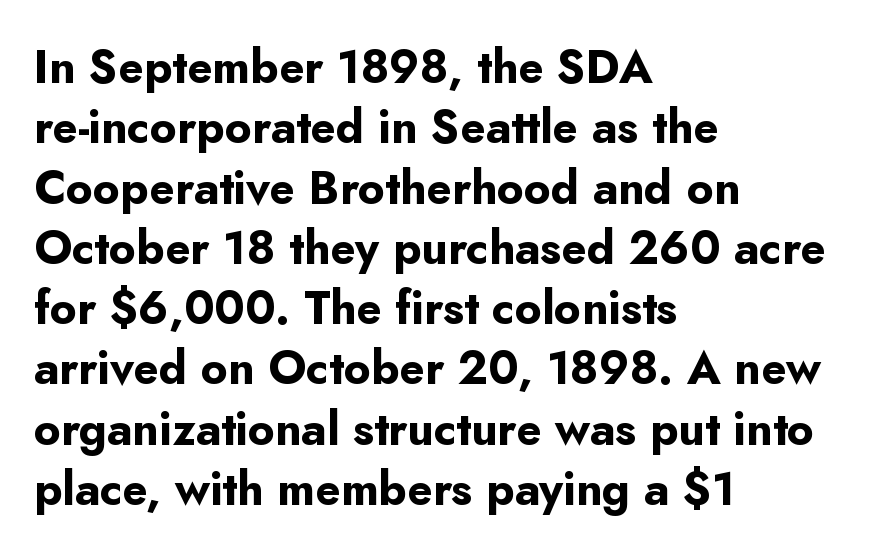
Q: Is the text bold? A: Yes.
Q: Is the text italic (slanted)? A: No, it is upright.
Q: Is the typeface a serif or a sans-serif typeface? A: Sans-serif.
Q: Is the text underlined? A: No.
Q: How is the paragraph aligned? A: Left-aligned.
Q: Is the spacing between letters normal or unusually wide? A: Normal.
Q: Is the spacing between lines tight, normal or loose? A: Normal.
Q: Width (condensed, normal, or wide)? A: Normal.
Q: Stroke contrast? A: Low.
Q: x-height? A: Small.
Q: Monospaced? A: No.
